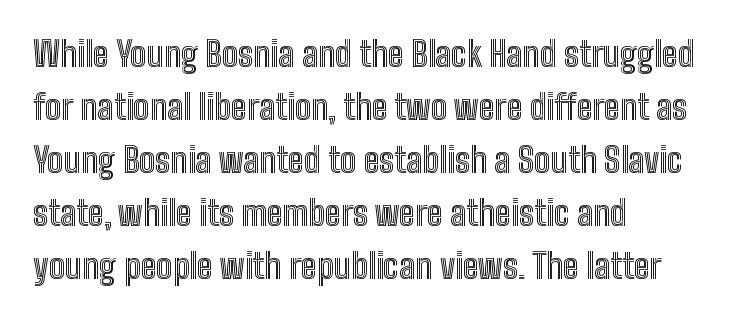
{"italic": "no", "width": "condensed", "x_height": "medium", "monospaced": "no", "underline": "no", "align": "left", "line_spacing": "normal", "line_spacing_ratio": 1.56, "letter_spacing": "normal", "letter_spacing_em": 0.0, "glyph_px": 34}
